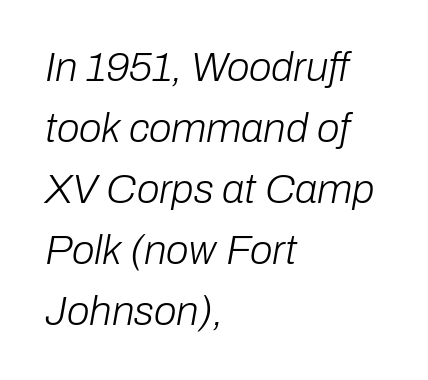
The image shows 41 px light type, italic (leaning right); set left-aligned, normal line spacing (1.49x), normal letter spacing, not underlined; low stroke contrast and a medium x-height.
